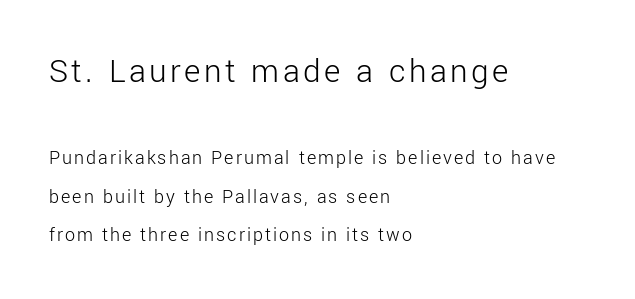
Q: Is the text bold? A: No.
Q: Is the text italic (slanted)? A: No, it is upright.
Q: Is the typeface a serif or a sans-serif typeface? A: Sans-serif.
Q: Is the text underlined? A: No.
Q: How is the paragraph aligned? A: Left-aligned.
Q: Is the spacing between lines tight, normal or loose? A: Loose.
Q: Which block of text is set in a larger size, the first (top) or the second (bottom)? A: The first (top) one.
Q: Width (condensed, normal, or wide)? A: Normal.
Q: Stroke contrast? A: Low.
Q: x-height? A: Medium.
Q: Monospaced? A: No.
